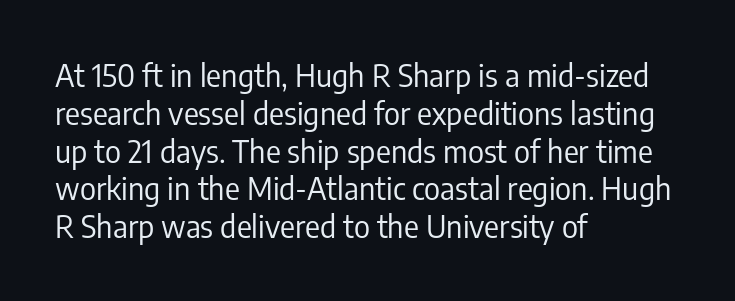
Weight: in the light-to-regular range. Left-aligned paragraph, ragged on the right. It's the straight-up-and-down kind of type. This sample has the flowing, uneven cadence of proportional lettering. Decoration check: the copy has no underline.
